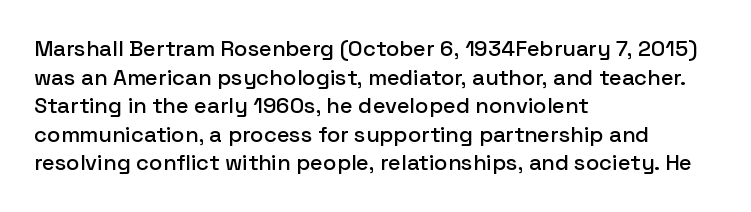
Q: Is the text italic (slanted)? A: No, it is upright.
Q: Is the text underlined? A: No.
Q: How is the paragraph aligned? A: Left-aligned.
Q: Is the spacing between letters normal or unusually wide? A: Normal.
Q: Is the spacing between lines tight, normal or loose? A: Normal.
